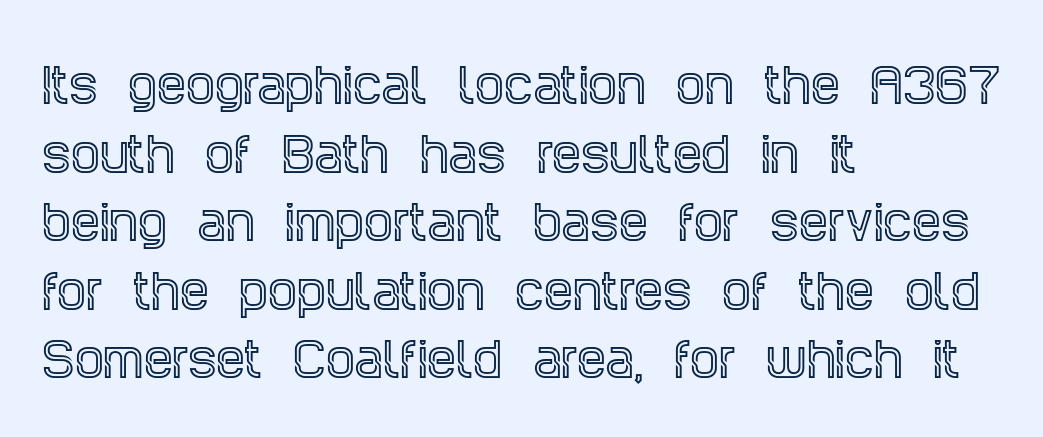
Q: Is the text italic (slanted)? A: No, it is upright.
Q: Is the typeface a serif or a sans-serif typeface? A: Serif.
Q: Is the text underlined? A: No.
Q: How is the paragraph aligned? A: Left-aligned.
Q: Is the spacing between letters normal or unusually wide? A: Normal.
Q: Is the spacing between lines tight, normal or loose? A: Normal.
Q: Width (condensed, normal, or wide)? A: Condensed.
Q: x-height? A: Large.
Q: Monospaced? A: No.
